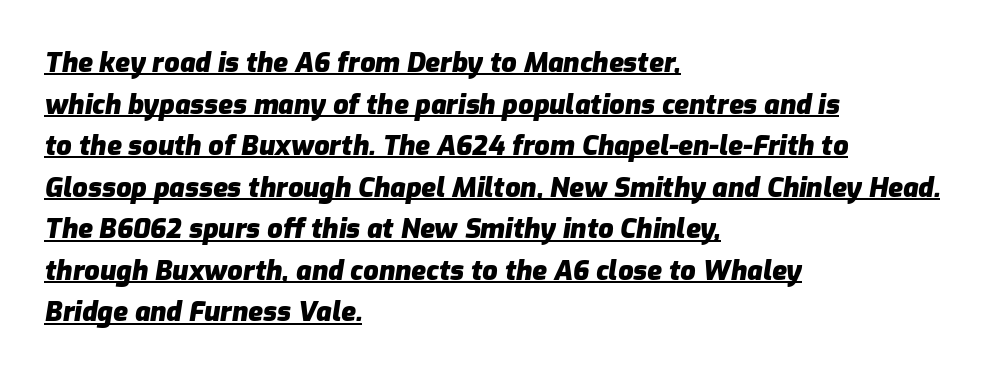
Q: Is the text bold? A: Yes.
Q: Is the text italic (slanted)? A: Yes, it leans right by about 9 degrees.
Q: Is the text underlined? A: Yes.
Q: How is the paragraph aligned? A: Left-aligned.
Q: Is the spacing between letters normal or unusually wide? A: Normal.
Q: Is the spacing between lines tight, normal or loose? A: Normal.
